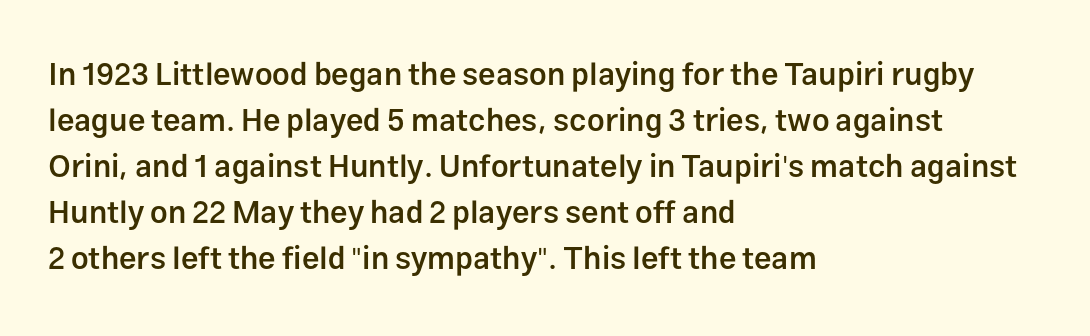
Q: Is the text bold? A: Semi-bold.
Q: Is the text italic (slanted)? A: No, it is upright.
Q: Is the typeface a serif or a sans-serif typeface? A: Sans-serif.
Q: Is the text underlined? A: No.
Q: How is the paragraph aligned? A: Left-aligned.
Q: Is the spacing between letters normal or unusually wide? A: Normal.
Q: Is the spacing between lines tight, normal or loose? A: Normal.
Q: Width (condensed, normal, or wide)? A: Normal.
Q: Stroke contrast? A: Low.
Q: x-height? A: Medium.
Q: Monospaced? A: No.
